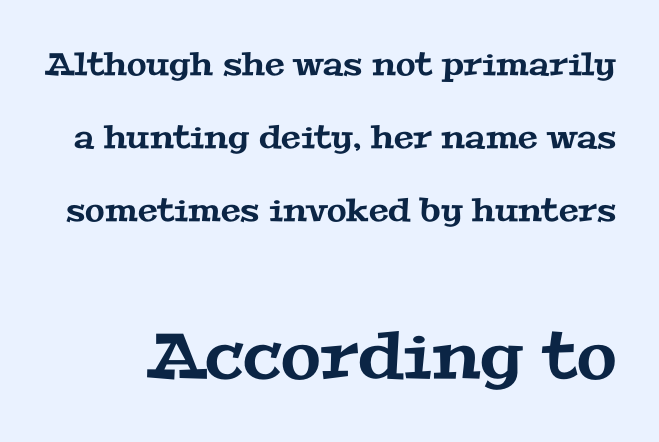
Q: Is the typeface a serif or a sans-serif typeface? A: Serif.
Q: Is the text underlined? A: No.
Q: Is the spacing between letters normal or unusually wide? A: Normal.
Q: Is the spacing between lines tight, normal or loose? A: Loose.
Q: Which block of text is set in a larger size, the first (top) or the second (bottom)? A: The second (bottom) one.
Q: Width (condensed, normal, or wide)? A: Wide.
Q: Stroke contrast? A: Medium.
Q: x-height? A: Medium.
Q: Monospaced? A: No.
